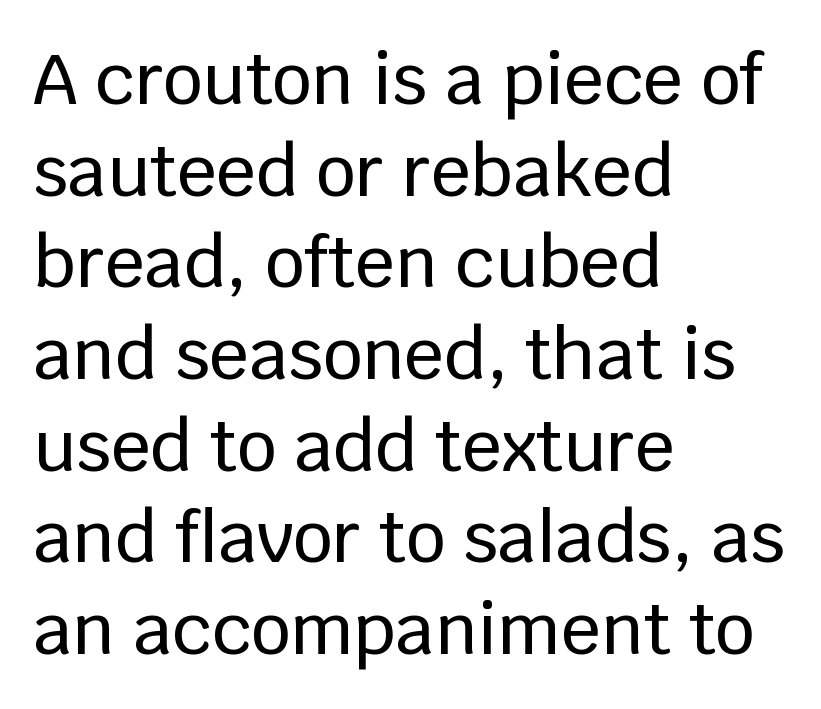
{"serif": "no", "italic": "no", "width": "normal", "stroke_contrast": "low", "x_height": "large", "monospaced": "no", "underline": "no", "align": "left", "line_spacing": "normal", "line_spacing_ratio": 1.31, "letter_spacing": "normal", "letter_spacing_em": 0.0, "glyph_px": 70}
